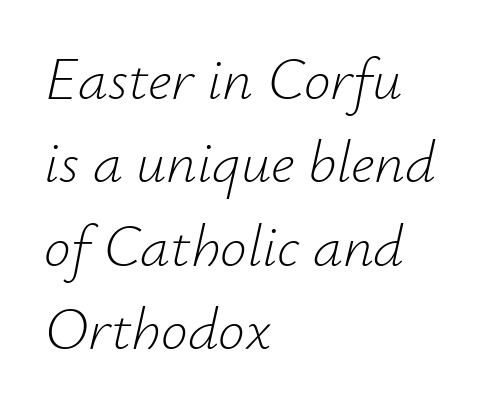
{"italic": "yes", "lean": "right", "slant_degrees": 12, "bold": "no", "weight": "light", "width": "normal", "stroke_contrast": "low", "x_height": "small", "monospaced": "no", "underline": "no", "align": "left", "line_spacing": "normal", "line_spacing_ratio": 1.39, "letter_spacing": "normal", "letter_spacing_em": 0.0, "glyph_px": 60}
